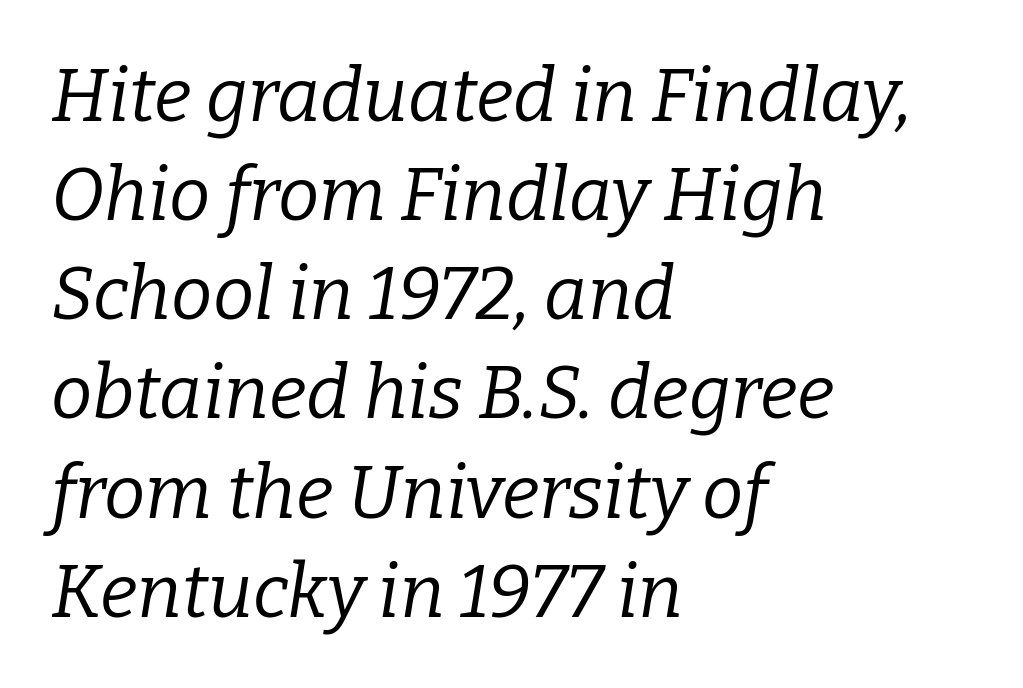
The image shows 74 px regular-weight serif type, italic (leaning right); set left-aligned, normal line spacing (1.34x), normal letter spacing, not underlined; low stroke contrast and a medium x-height.
